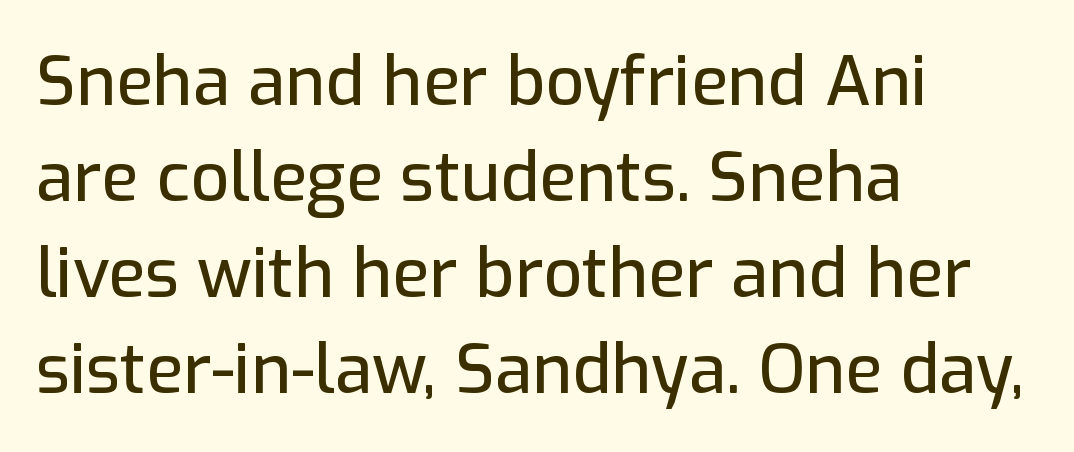
Q: Is the text italic (slanted)? A: No, it is upright.
Q: Is the typeface a serif or a sans-serif typeface? A: Sans-serif.
Q: Is the text underlined? A: No.
Q: How is the paragraph aligned? A: Left-aligned.
Q: Is the spacing between letters normal or unusually wide? A: Normal.
Q: Is the spacing between lines tight, normal or loose? A: Normal.
Q: Width (condensed, normal, or wide)? A: Normal.
Q: Stroke contrast? A: Low.
Q: x-height? A: Medium.
Q: Monospaced? A: No.
